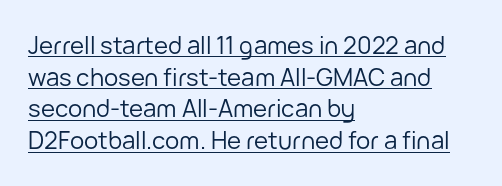
{"italic": "no", "bold": "no", "underline": "yes", "align": "left", "line_spacing": "normal", "line_spacing_ratio": 1.32, "letter_spacing": "normal", "letter_spacing_em": 0.0, "glyph_px": 24}
